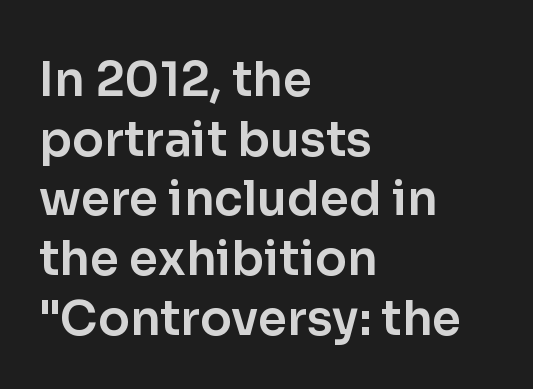
The image shows 47 px sans-serif type, upright; set left-aligned, normal line spacing (1.27x), normal letter spacing, not underlined; low stroke contrast and a medium x-height.
